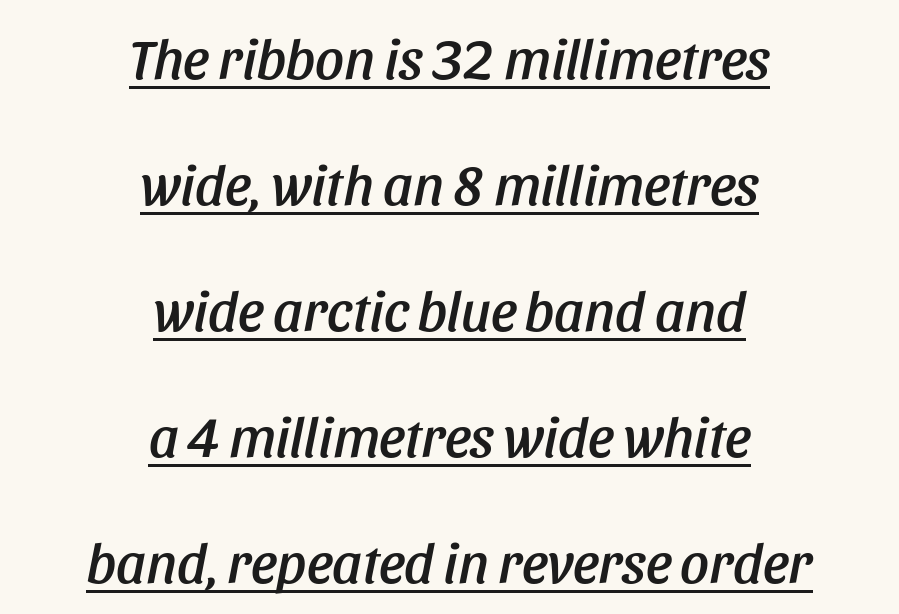
The image shows 57 px condensed type, italic (leaning right); set centered, loose line spacing (2.21x), normal letter spacing, underlined; low stroke contrast and a large x-height.
